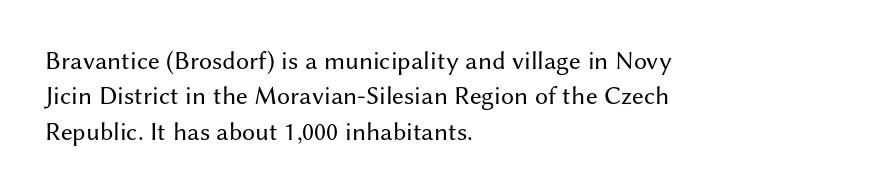
{"italic": "no", "bold": "no", "underline": "no", "align": "left", "line_spacing": "normal", "line_spacing_ratio": 1.36, "letter_spacing": "normal", "letter_spacing_em": 0.0, "glyph_px": 26}
